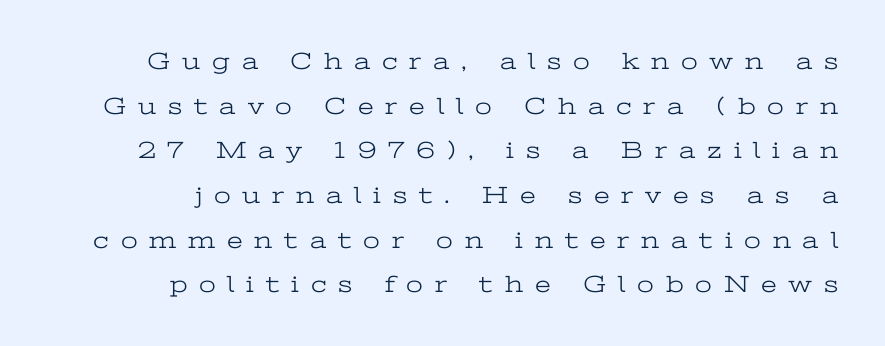
Q: Is the text bold? A: No.
Q: Is the text italic (slanted)? A: No, it is upright.
Q: Is the text underlined? A: No.
Q: How is the paragraph aligned? A: Right-aligned.
Q: Is the spacing between letters normal or unusually wide? A: Unusually wide.
